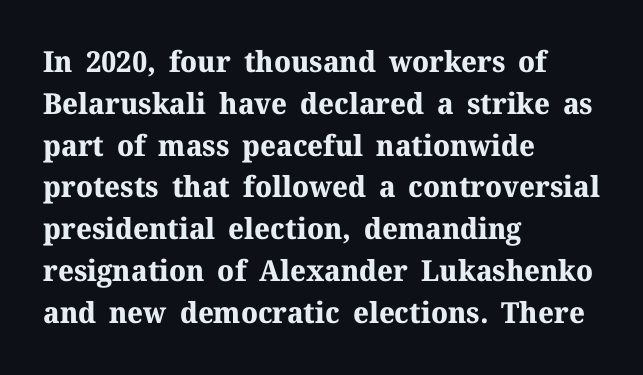
Q: Is the text bold? A: Yes.
Q: Is the text italic (slanted)? A: No, it is upright.
Q: Is the typeface a serif or a sans-serif typeface? A: Serif.
Q: Is the text underlined? A: No.
Q: How is the paragraph aligned? A: Left-aligned.
Q: Is the spacing between letters normal or unusually wide? A: Normal.
Q: Is the spacing between lines tight, normal or loose? A: Normal.
Q: Width (condensed, normal, or wide)? A: Normal.
Q: Stroke contrast? A: Medium.
Q: x-height? A: Medium.
Q: Monospaced? A: No.
